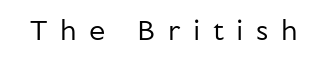
The typography opts for an upright posture over an oblique one. Does extra space separate the letters? Yes, quite a lot of it. The gap between lines stays unmarked. Stroke terminals: plain, sans-serif.
